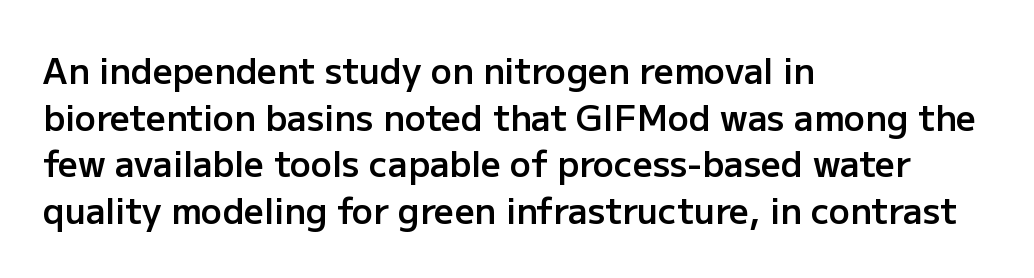
Nobody drew a line under any word here. Weight: semibold (demi). Characters follow at the spacing the type designer built in. This sample has the flowing, uneven cadence of proportional lettering. Letterform terminals end flat and unadorned throughout the passage. The paragraph shown leans on its left margin.
